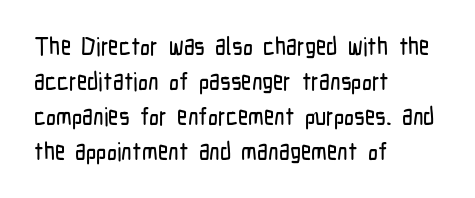
{"italic": "no", "underline": "no", "align": "left", "line_spacing": "normal", "line_spacing_ratio": 1.4, "letter_spacing": "normal", "letter_spacing_em": 0.0, "glyph_px": 25}
